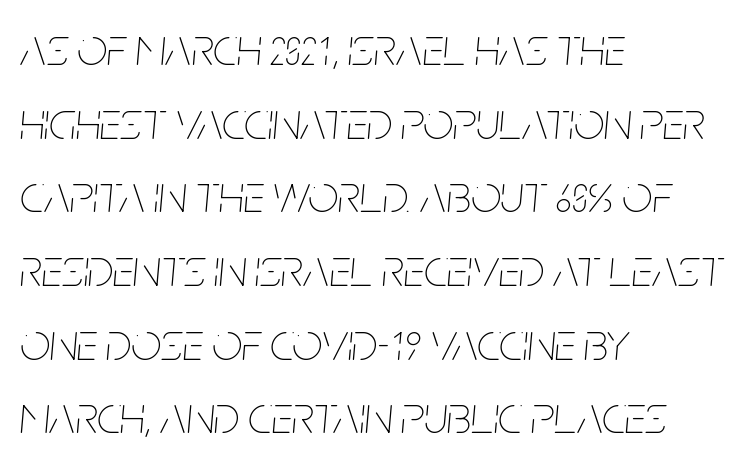
The letters advance in unequal steps, a hallmark of proportional type. Nobody drew a line under any word here. The text carries the slant typical of an italic or oblique font. Is this a heavy cut? Hardly; it is regular or lighter.
